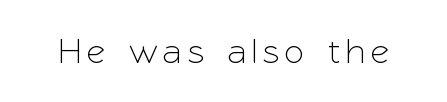
Q: Is the text italic (slanted)? A: No, it is upright.
Q: Is the typeface a serif or a sans-serif typeface? A: Sans-serif.
Q: Is the text underlined? A: No.
Q: Width (condensed, normal, or wide)? A: Normal.
Q: Stroke contrast? A: Low.
Q: x-height? A: Medium.
Q: Monospaced? A: No.
